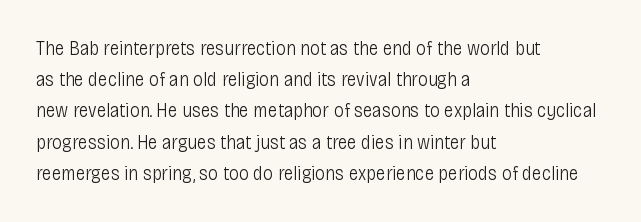
Between one letter and the next there's only the usual sliver of space. Letters rest on an invisible, unmarked baseline. Does the copy run flush right? No — it runs flush left. Nothing heavy about these letters — not bold at all.
